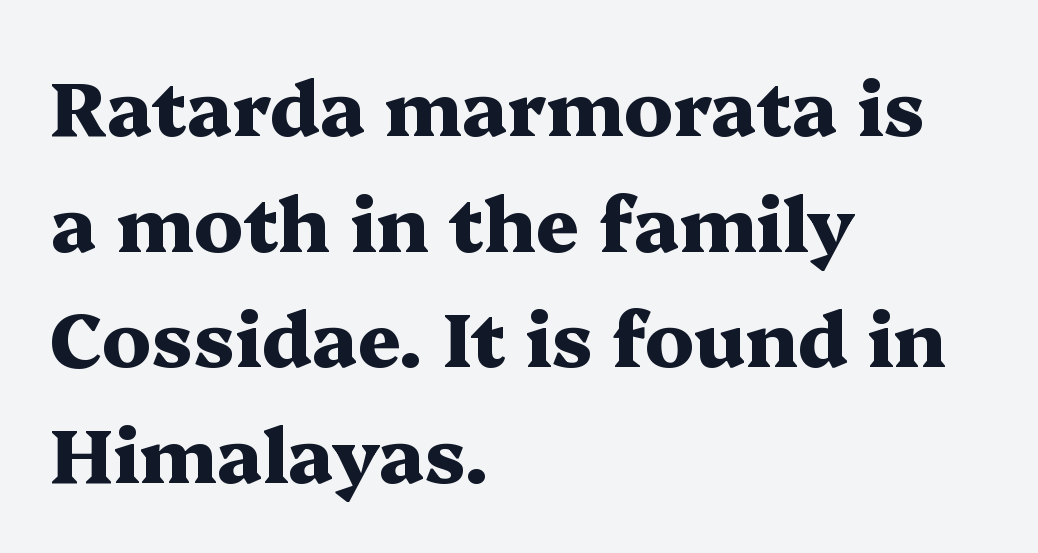
No italicization has been applied; the sample stays upright. Honestly, there is no underline to notice here at all. You could call the tracking neutral — neither tight nor loose. Heavy, bold letterforms. The glyphs in this specimen are seriffed. Varying glyph widths throughout — classic text-font behaviour.
